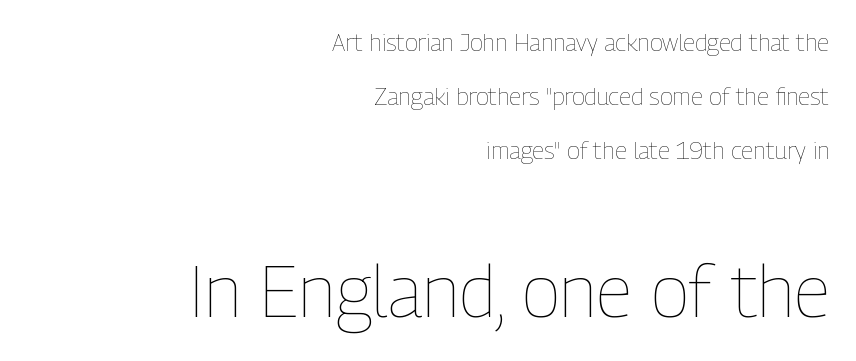
Q: Is the text bold? A: No.
Q: Is the text italic (slanted)? A: No, it is upright.
Q: Is the text underlined? A: No.
Q: How is the paragraph aligned? A: Right-aligned.
Q: Is the spacing between letters normal or unusually wide? A: Normal.
Q: Is the spacing between lines tight, normal or loose? A: Loose.
Q: Which block of text is set in a larger size, the first (top) or the second (bottom)? A: The second (bottom) one.
Q: Width (condensed, normal, or wide)? A: Condensed.
Q: Stroke contrast? A: Low.
Q: x-height? A: Medium.
Q: Monospaced? A: No.
